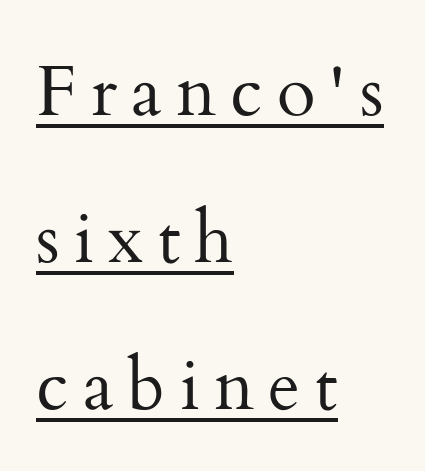
Q: Is the text bold? A: No.
Q: Is the text italic (slanted)? A: No, it is upright.
Q: Is the typeface a serif or a sans-serif typeface? A: Serif.
Q: Is the text underlined? A: Yes.
Q: How is the paragraph aligned? A: Left-aligned.
Q: Is the spacing between letters normal or unusually wide? A: Unusually wide.
Q: Is the spacing between lines tight, normal or loose? A: Loose.
Q: Width (condensed, normal, or wide)? A: Normal.
Q: Stroke contrast? A: Medium.
Q: x-height? A: Small.
Q: Monospaced? A: No.
